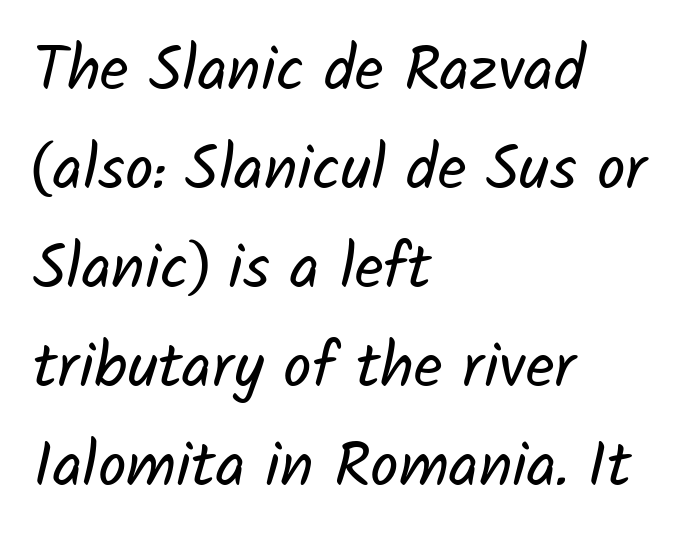
The image shows 63 px regular-weight sans-serif type; set left-aligned, normal line spacing (1.57x), normal letter spacing, not underlined; low stroke contrast and a medium x-height.
